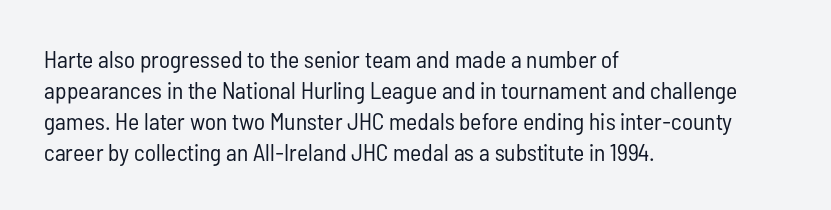
These lines keep a tight, regular rhythm from letter to letter. Notice how descenders clear the ascenders below comfortably — that's standard leading. These lines were composed using upright roman letters. One-word summary of the alignment: left. Nobody drew a line under any word here. The typesetting does not lean heavy: it is not bold.
